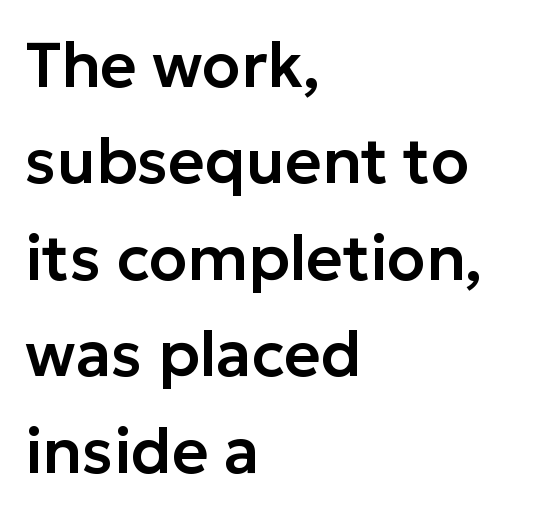
Q: Is the text italic (slanted)? A: No, it is upright.
Q: Is the typeface a serif or a sans-serif typeface? A: Sans-serif.
Q: Is the text underlined? A: No.
Q: How is the paragraph aligned? A: Left-aligned.
Q: Is the spacing between letters normal or unusually wide? A: Normal.
Q: Is the spacing between lines tight, normal or loose? A: Normal.
Q: Width (condensed, normal, or wide)? A: Normal.
Q: Stroke contrast? A: Low.
Q: x-height? A: Medium.
Q: Monospaced? A: No.
